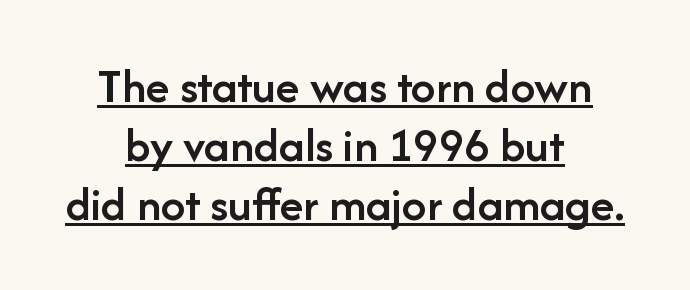
You can tell from the bare stems that sans-serif type was used. Upright lettering throughout. Caption: lettering with a line underneath. Each letter keeps its own natural width here, so spacing adapts to shape.
